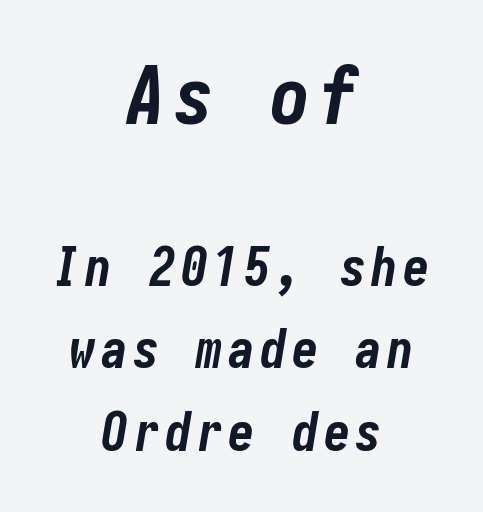
Is the lower block the larger one? No — the upper block carries the bigger type. The rows are spaced the way most documents space them. Thick stems and heavy bowls — unmistakably bold. It's the slanting kind of type.
